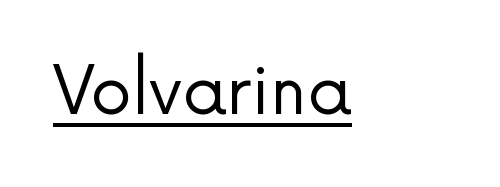
The specimen reads as upright at a glance. The passage shown is underscored from start to finish. Students, note that the glyphs here touch the page at normal intervals. Caption: face not bold, strokes unweighted.
